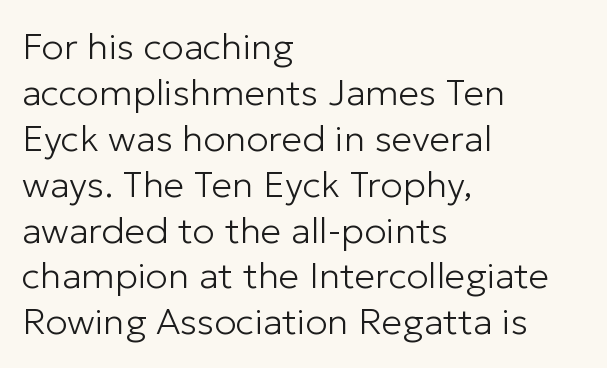
The image shows 37 px light sans-serif type, upright; set left-aligned, line spacing 1.24x, normal letter spacing, not underlined; low stroke contrast and a medium x-height.
